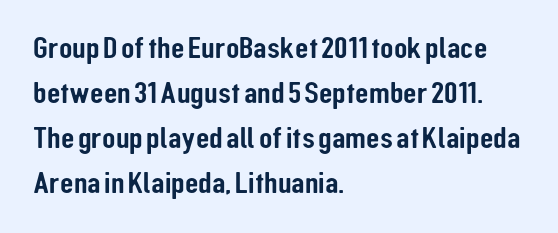
The passage shown stacks its lines at a standard gap. Regarding serifs, this sample does without them. In CSS terms this would be text-align: left. The lettering holds an erect, upright posture throughout.
